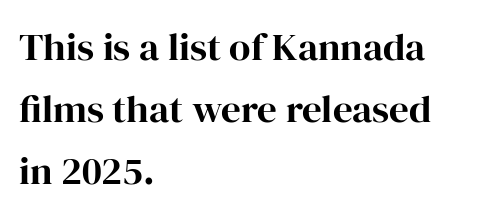
Q: Is the text italic (slanted)? A: No, it is upright.
Q: Is the typeface a serif or a sans-serif typeface? A: Serif.
Q: Is the text underlined? A: No.
Q: How is the paragraph aligned? A: Left-aligned.
Q: Is the spacing between letters normal or unusually wide? A: Normal.
Q: Is the spacing between lines tight, normal or loose? A: Normal.
Q: Width (condensed, normal, or wide)? A: Normal.
Q: Stroke contrast? A: High.
Q: x-height? A: Medium.
Q: Monospaced? A: No.
